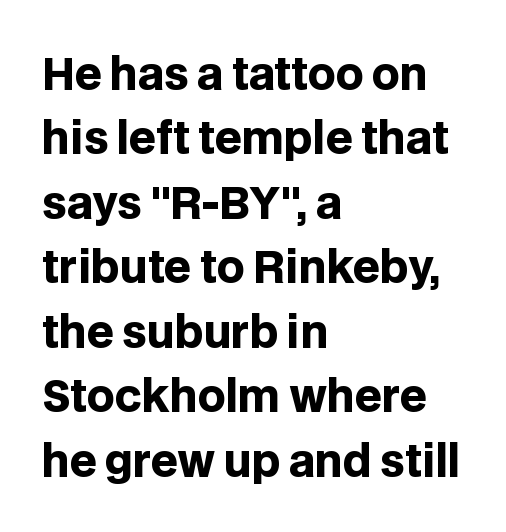
{"serif": "no", "italic": "no", "bold": "yes", "weight": "heavy", "width": "normal", "stroke_contrast": "low", "x_height": "large", "monospaced": "no", "underline": "no", "align": "left", "line_spacing": "normal", "line_spacing_ratio": 1.5, "letter_spacing": "normal", "letter_spacing_em": 0.0, "glyph_px": 43}
